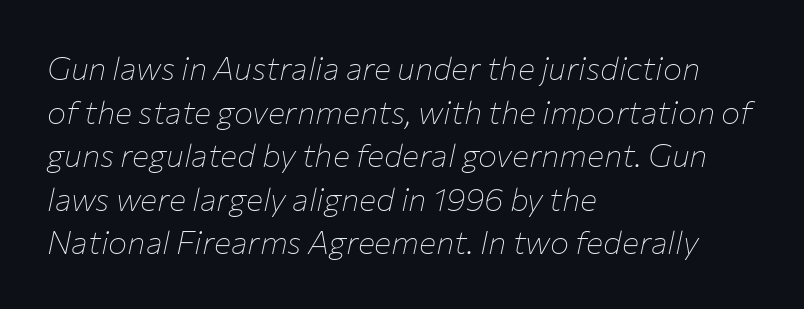
Vertically, the passage feels balanced, rows spaced as you'd expect. This rendering uses left alignment, leaving the right contour irregular. Tall strokes in this sample are angled rather than plumb. Weight: regular or lighter. Is this a fixed-width face? No — the glyphs have proportional, varying widths.
